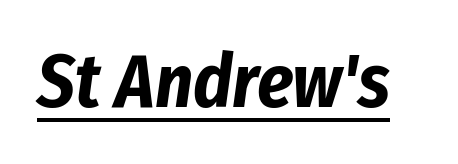
The image shows 74 px bold, condensed type, italic (leaning right); set normal letter spacing, underlined; low stroke contrast and a medium x-height.
